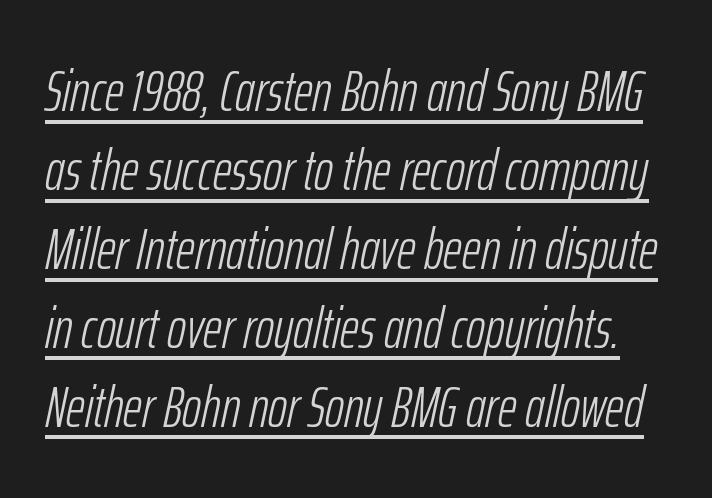
There is no visible air inserted between adjacent glyphs. No letter is thick-stroked: the sample isn't bold. These lines were composed using italics. Each letter keeps its own natural width here, so spacing adapts to shape. How would I describe the line gaps? Plain and ordinary.
